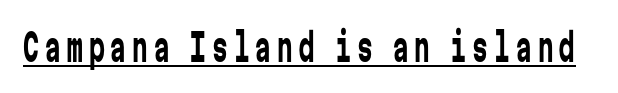
You could count columns in this text — the font is strictly monospaced. Caption: lettering with a line underneath. Vertical stems look standard width or narrower in stroke. The axis of the letterforms is exactly vertical. This sample uses a sans-serif face.
